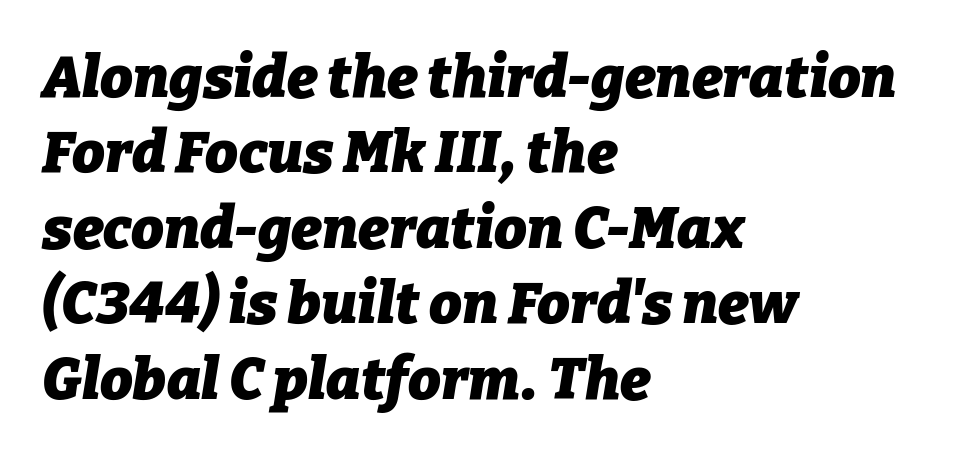
Descender tails drop into unmarked territory. Quick note: italic. The space between consecutive lines is moderate. Is the letter spacing exaggerated? No — it looks like the ordinary default. Does the copy run flush right? No — it runs flush left. The rendering uses a bold face; every stroke is thick and dark.
